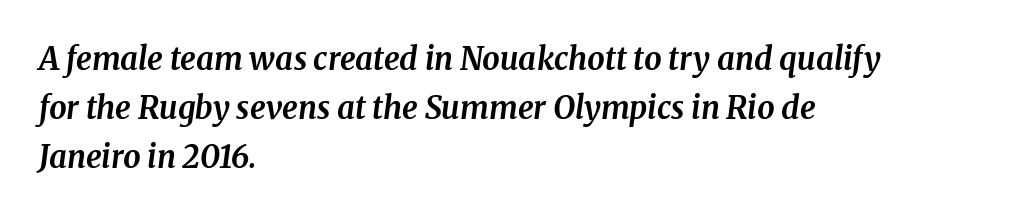
The space directly below the letters is spotless. The font family rendered here belongs to the serif group. Is the type slanted? Yes — the strokes lean at a clear angle. Each new line begins a customary step beneath the previous one. The rag falls on the right side of this text block.
